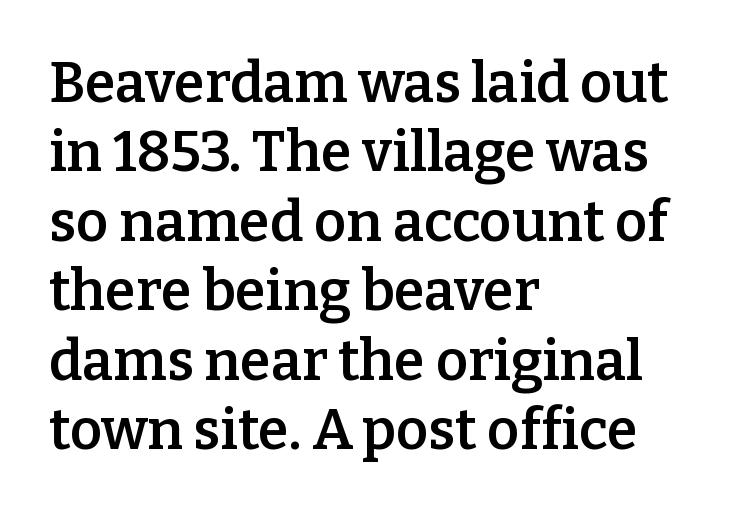
Q: Is the text bold? A: Semi-bold.
Q: Is the text italic (slanted)? A: No, it is upright.
Q: Is the typeface a serif or a sans-serif typeface? A: Serif.
Q: Is the text underlined? A: No.
Q: How is the paragraph aligned? A: Left-aligned.
Q: Is the spacing between letters normal or unusually wide? A: Normal.
Q: Width (condensed, normal, or wide)? A: Normal.
Q: Stroke contrast? A: Low.
Q: x-height? A: Medium.
Q: Monospaced? A: No.
